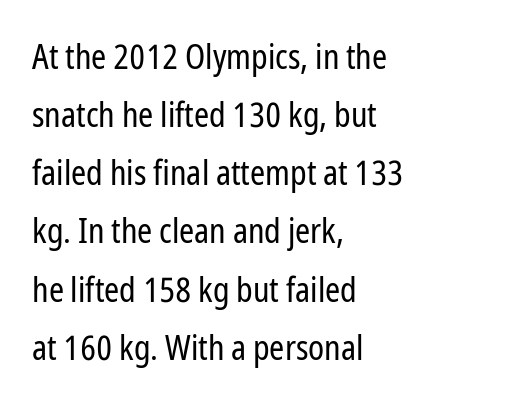
Quick note: underline off. No extra tracking has been applied to these lines. You could not count columns in this text — the font is proportionally spaced. This is roman type, the default non-slanted kind. All the whitespace from short lines collects on the right.
